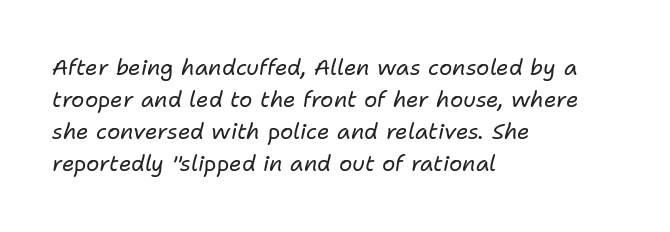
There is no visible air inserted between adjacent glyphs. An italicized treatment has been applied to the whole sample. Horizontally, the lines are justified to the leading edge only. Is the stroke heavy? The answer is a plain regular-or-lighter. The string is rendered with underlining switched off.
